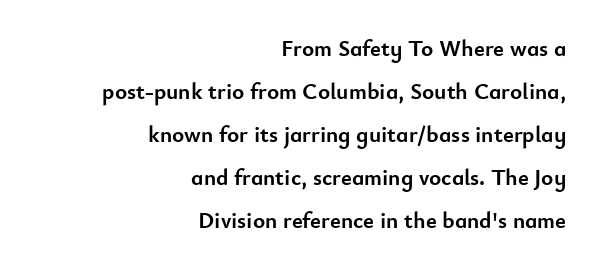
The image shows 23 px bold type, upright; set right-aligned, line spacing 1.87x, normal letter spacing, not underlined.
